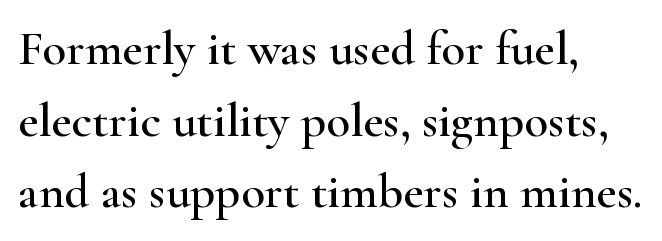
The image shows 49 px wide serif type, upright; set left-aligned, normal line spacing (1.46x), normal letter spacing, not underlined; high stroke contrast and a small x-height.
